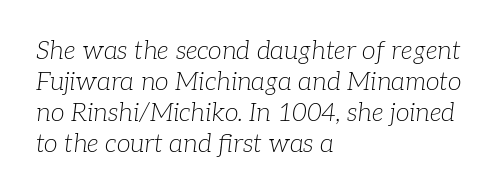
{"italic": "yes", "lean": "right", "slant_degrees": 7, "bold": "no", "underline": "no", "align": "left", "line_spacing_ratio": 1.24, "letter_spacing": "normal", "letter_spacing_em": 0.0, "glyph_px": 25}
